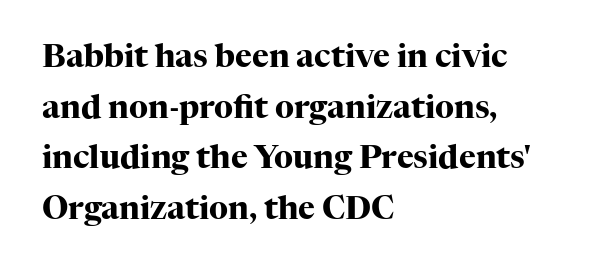
The image shows 32 px heavy serif type, upright; set left-aligned, normal line spacing (1.58x), normal letter spacing, not underlined; high stroke contrast and a medium x-height.
